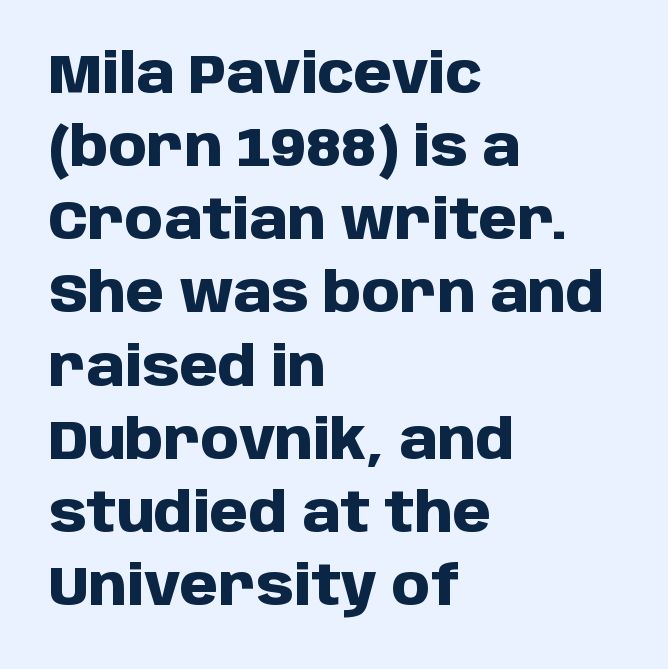
{"serif": "no", "italic": "no", "bold": "yes", "weight": "heavy", "width": "normal", "stroke_contrast": "low", "x_height": "large", "monospaced": "no", "underline": "no", "align": "left", "line_spacing": "normal", "line_spacing_ratio": 1.33, "letter_spacing": "normal", "letter_spacing_em": 0.0, "glyph_px": 55}
